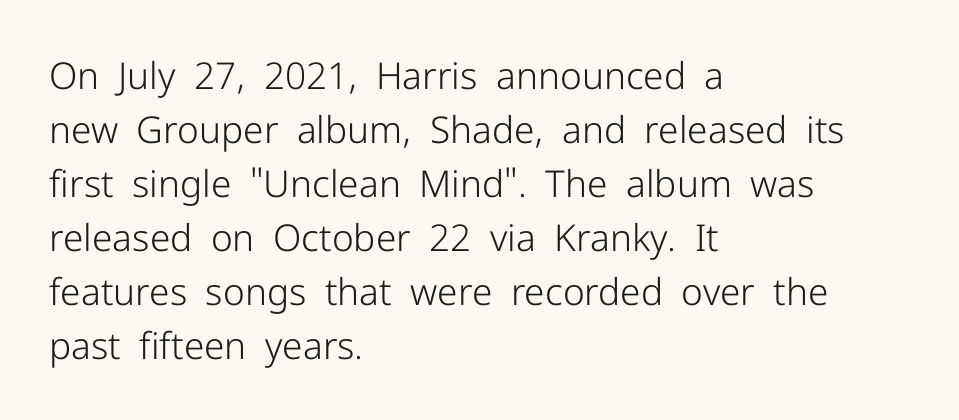
{"serif": "no", "italic": "no", "bold": "no", "weight": "light", "width": "normal", "stroke_contrast": "low", "x_height": "medium", "monospaced": "no", "underline": "no", "align": "left", "line_spacing": "normal", "line_spacing_ratio": 1.46, "letter_spacing": "normal", "letter_spacing_em": 0.0, "glyph_px": 37}
